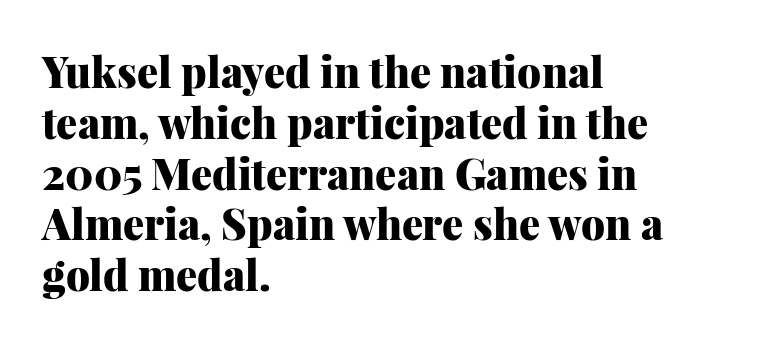
Q: Is the text bold? A: Yes.
Q: Is the text italic (slanted)? A: No, it is upright.
Q: Is the typeface a serif or a sans-serif typeface? A: Serif.
Q: Is the text underlined? A: No.
Q: How is the paragraph aligned? A: Left-aligned.
Q: Is the spacing between letters normal or unusually wide? A: Normal.
Q: Width (condensed, normal, or wide)? A: Normal.
Q: Stroke contrast? A: Medium.
Q: x-height? A: Medium.
Q: Monospaced? A: No.
